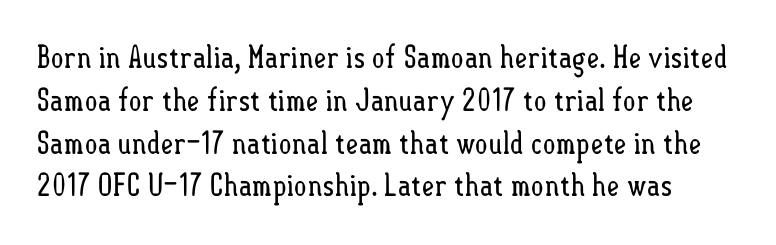
{"italic": "no", "bold": "no", "weight": "regular", "width": "condensed", "stroke_contrast": "low", "x_height": "small", "monospaced": "no", "underline": "no", "line_spacing": "normal", "line_spacing_ratio": 1.38, "letter_spacing": "normal", "letter_spacing_em": 0.0, "glyph_px": 31}
